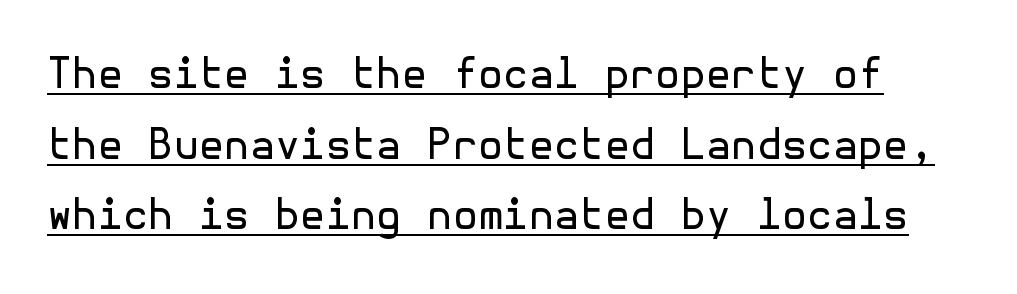
{"serif": "no", "italic": "no", "bold": "no", "weight": "regular", "width": "normal", "x_height": "medium", "underline": "yes", "line_spacing_ratio": 1.72, "letter_spacing": "normal", "letter_spacing_em": 0.0, "glyph_px": 41}
